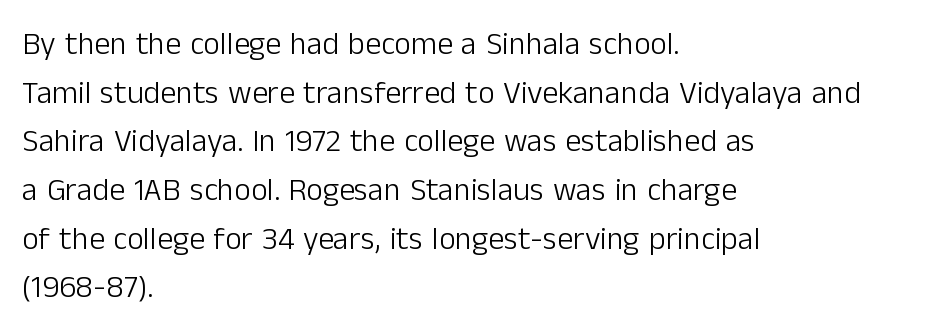
Nothing sits at the stroke ends, so this counts as sans-serif. Each row of text sits above clean, open space. The cut favours lightness, reaching ordinary text weight at its darkest. Is this a fixed-width face? No — the glyphs have proportional, varying widths. A classic flush-left, rag-right setting is used for this passage. These lines keep a tight, regular rhythm from letter to letter.
